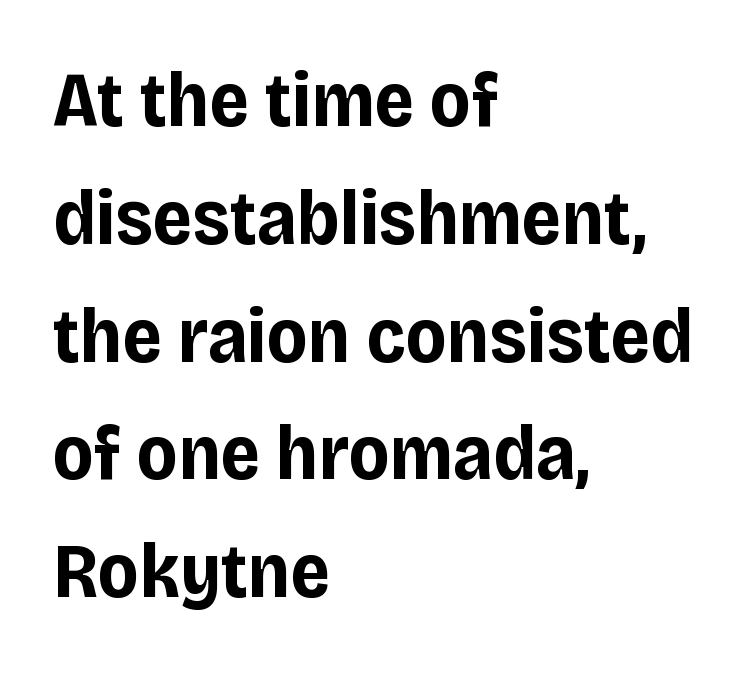
{"serif": "no", "italic": "no", "bold": "yes", "weight": "bold", "width": "normal", "stroke_contrast": "low", "x_height": "large", "monospaced": "no", "underline": "no", "align": "left", "line_spacing": "normal", "line_spacing_ratio": 1.51, "letter_spacing": "normal", "letter_spacing_em": 0.0, "glyph_px": 78}
